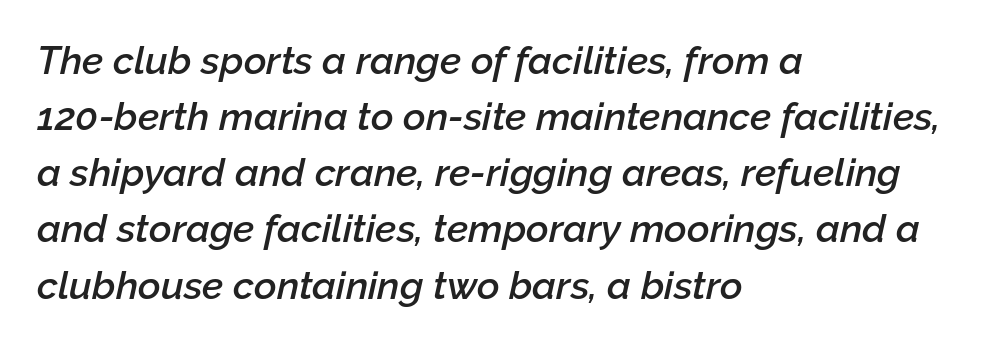
Q: Is the text bold? A: Semi-bold.
Q: Is the text italic (slanted)? A: Yes, it leans right by about 12 degrees.
Q: Is the text underlined? A: No.
Q: How is the paragraph aligned? A: Left-aligned.
Q: Is the spacing between letters normal or unusually wide? A: Normal.
Q: Is the spacing between lines tight, normal or loose? A: Normal.
Q: Width (condensed, normal, or wide)? A: Normal.
Q: Stroke contrast? A: Low.
Q: x-height? A: Medium.
Q: Monospaced? A: No.
